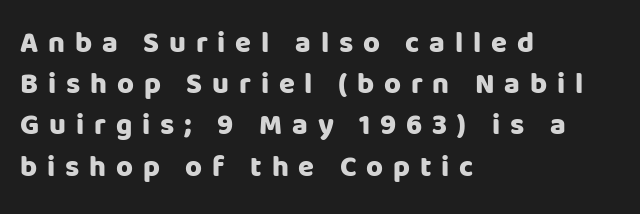
Note: no serifs on the glyphs. Regular leading. The glyphs are unaccompanied by any horizontal stroke below them. Strong, thick strokes mark this as bold type. The face used here is proportionally spaced, like ordinary book or web type.
